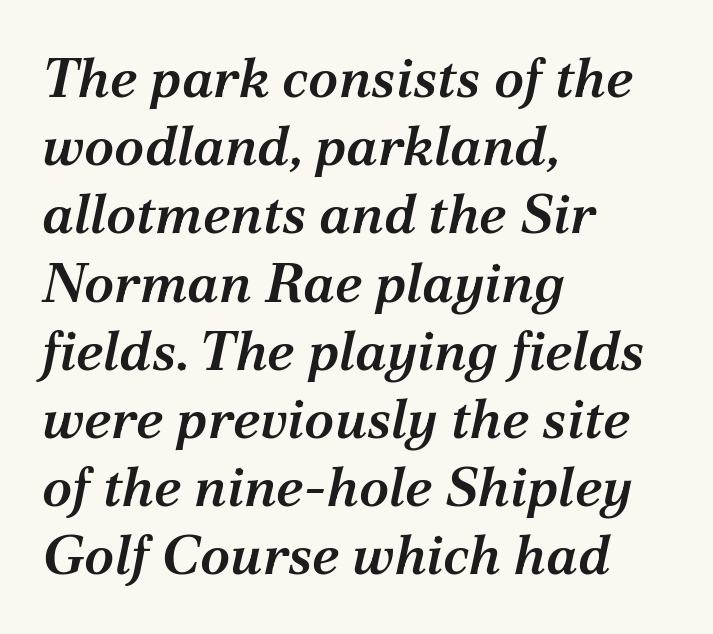
{"serif": "yes", "italic": "yes", "lean": "right", "slant_degrees": 12, "bold": "semi", "weight": "semibold", "width": "normal", "stroke_contrast": "medium", "x_height": "medium", "monospaced": "no", "underline": "no", "align": "left", "line_spacing_ratio": 1.24, "letter_spacing": "normal", "letter_spacing_em": 0.0, "glyph_px": 55}
